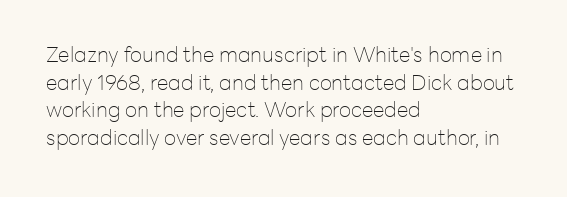
Q: Is the text bold? A: No.
Q: Is the text italic (slanted)? A: No, it is upright.
Q: Is the text underlined? A: No.
Q: How is the paragraph aligned? A: Left-aligned.
Q: Is the spacing between letters normal or unusually wide? A: Normal.
Q: Is the spacing between lines tight, normal or loose? A: Normal.
